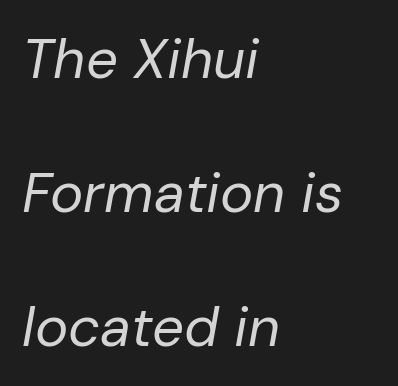
Honestly, there is no underline to notice here at all. Quick note: interline space is abundant. The lettering tilts uniformly, giving the passage an italic look. Stems and bowls with no extra thickness — not bold. Is this a fixed-width face? No — the glyphs have proportional, varying widths.
